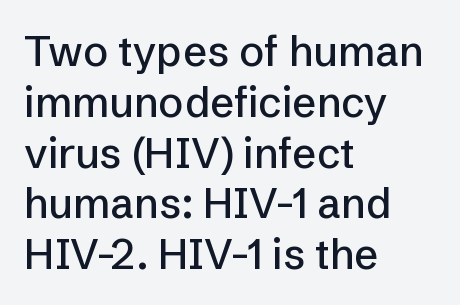
These lines are rendered in a variable-pitch font. The line texture is even and compact thanks to regular tracking. The lettering stays uniformly vertical, giving the passage a roman look. Where is the straight margin? On the left. Check the space under the baseline: it is left empty.
